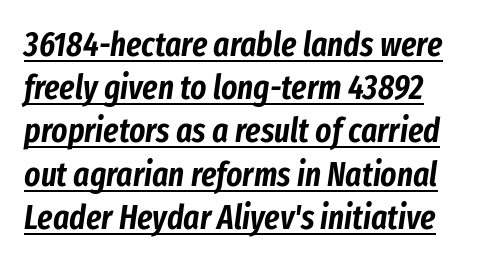
The image shows 34 px condensed type, italic (leaning right); set normal line spacing (1.27x), normal letter spacing, underlined; low stroke contrast and a medium x-height.
